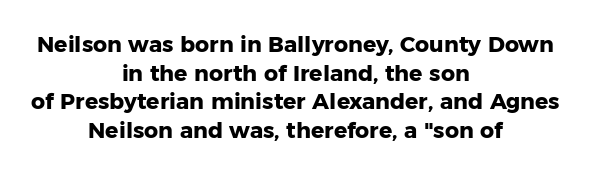
Q: Is the text bold? A: Yes.
Q: Is the text italic (slanted)? A: No, it is upright.
Q: Is the text underlined? A: No.
Q: How is the paragraph aligned? A: Centered.
Q: Is the spacing between letters normal or unusually wide? A: Normal.
Q: Is the spacing between lines tight, normal or loose? A: Normal.
